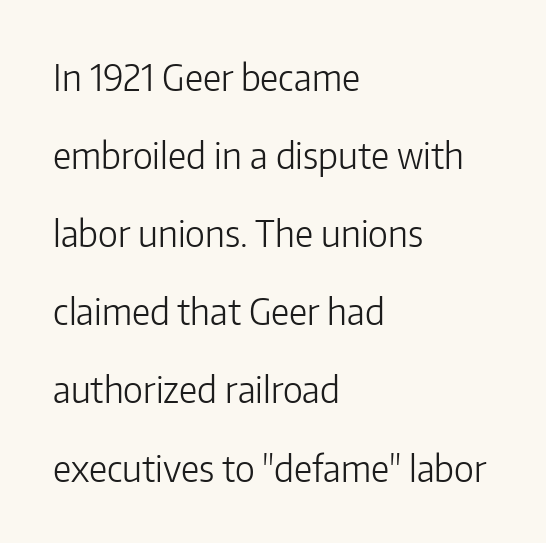
Q: Is the text bold? A: No.
Q: Is the text italic (slanted)? A: No, it is upright.
Q: Is the typeface a serif or a sans-serif typeface? A: Sans-serif.
Q: Is the text underlined? A: No.
Q: How is the paragraph aligned? A: Left-aligned.
Q: Is the spacing between letters normal or unusually wide? A: Normal.
Q: Is the spacing between lines tight, normal or loose? A: Loose.
Q: Width (condensed, normal, or wide)? A: Normal.
Q: Stroke contrast? A: Low.
Q: x-height? A: Medium.
Q: Monospaced? A: No.
